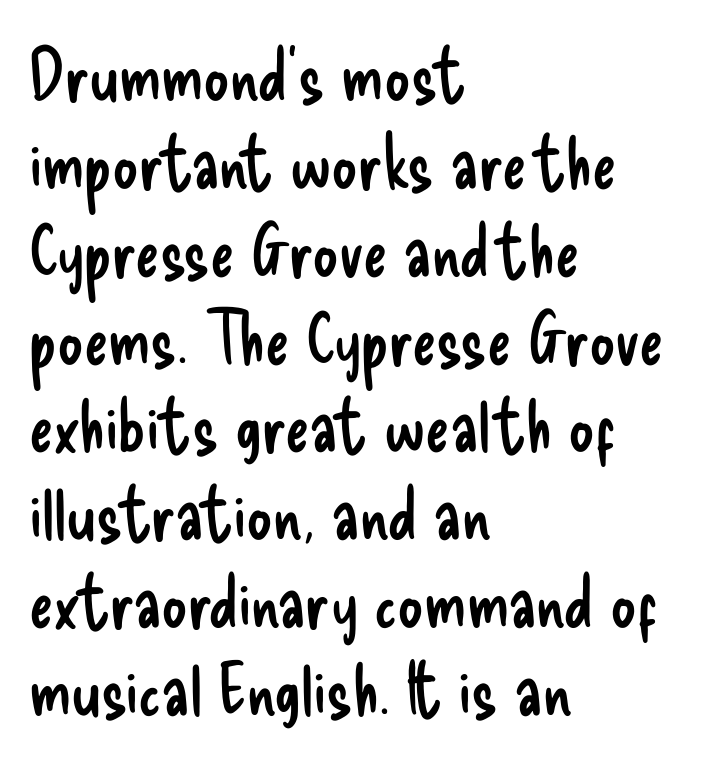
The image shows 72 px regular-weight, condensed sans-serif type, upright; set left-aligned, line spacing 1.22x, normal letter spacing, not underlined; low stroke contrast and a small x-height.
